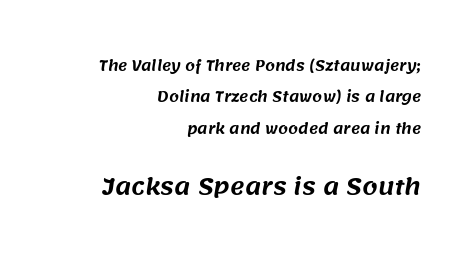
The image shows 22 px text type; set right-aligned, loose line spacing (2.24x), normal letter spacing, not underlined; the second (bottom) block is 1.57x larger.
